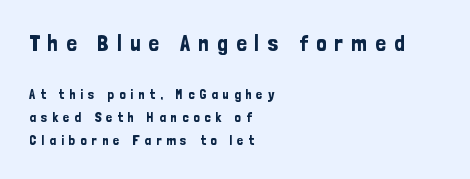
Letters rest on an invisible, unmarked baseline. The lines in this sample share a left origin and differ only in where they stop. Is there much room between lines? A standard amount, neither cramped nor airy. Type size steps down from the first block to the second.
